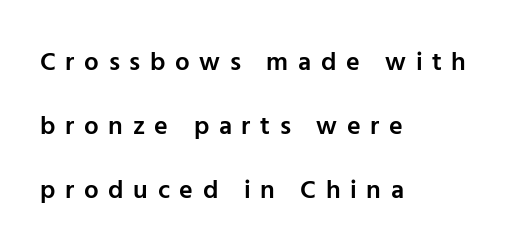
Q: Is the text bold? A: Semi-bold.
Q: Is the text italic (slanted)? A: No, it is upright.
Q: Is the text underlined? A: No.
Q: How is the paragraph aligned? A: Left-aligned.
Q: Is the spacing between letters normal or unusually wide? A: Unusually wide.
Q: Is the spacing between lines tight, normal or loose? A: Loose.
